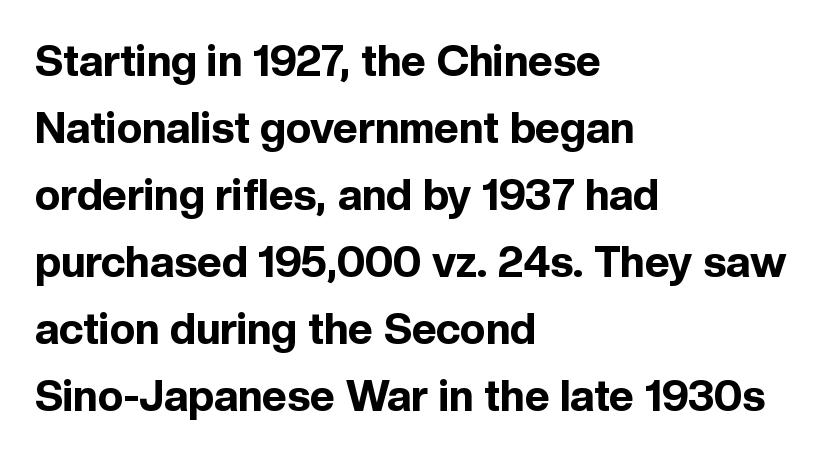
Nobody touched the tracking dial on this one. Typographic density is high because the face is bold. The area under the type is left untouched. Is this a sans? Yes — the strokes have no serifs. Do the letters lean? They stand straight. A classic flush-left, rag-right setting is used for this passage.
